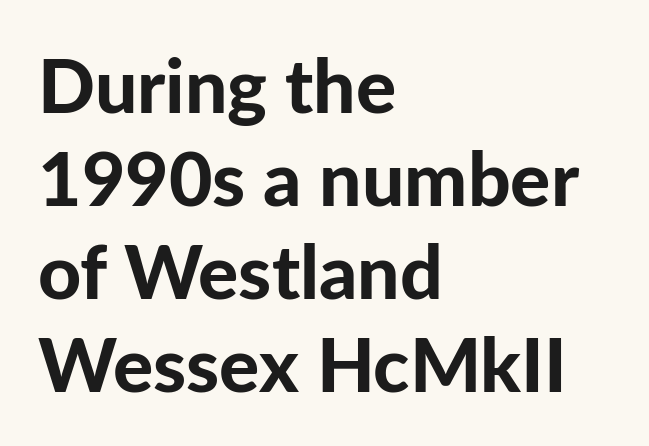
Q: Is the text bold? A: Yes.
Q: Is the text italic (slanted)? A: No, it is upright.
Q: Is the typeface a serif or a sans-serif typeface? A: Sans-serif.
Q: Is the text underlined? A: No.
Q: How is the paragraph aligned? A: Left-aligned.
Q: Is the spacing between letters normal or unusually wide? A: Normal.
Q: Width (condensed, normal, or wide)? A: Normal.
Q: Stroke contrast? A: Low.
Q: x-height? A: Medium.
Q: Monospaced? A: No.
